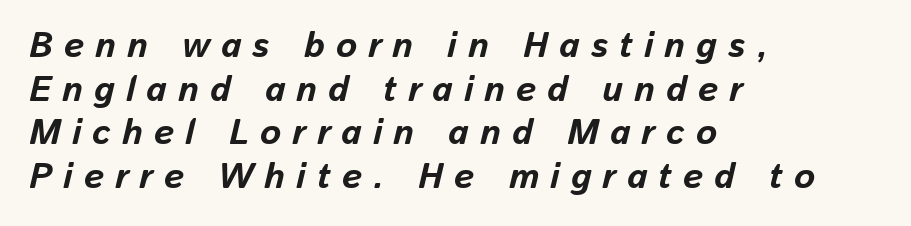
Tall strokes in this sample are angled rather than plumb. Tracking here is generous; glyphs stand well apart from one another. Visually the block forms a straight wall on the left and a jagged coastline on the right. Clear beneath every line of the passage.
